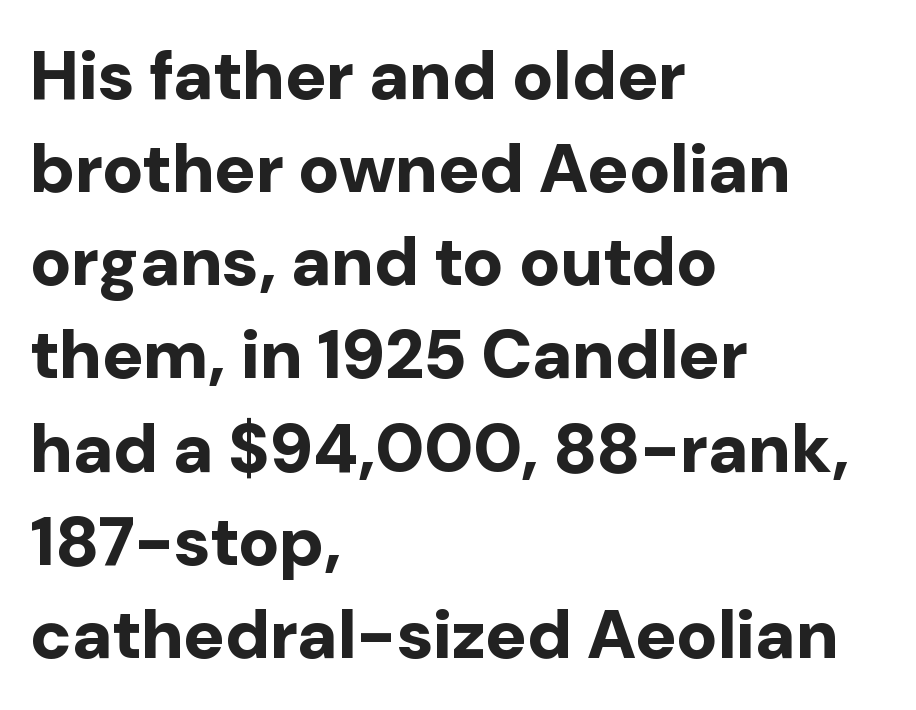
{"serif": "no", "italic": "no", "bold": "yes", "weight": "bold", "width": "normal", "stroke_contrast": "low", "x_height": "medium", "monospaced": "no", "underline": "no", "align": "left", "line_spacing": "normal", "line_spacing_ratio": 1.35, "letter_spacing": "normal", "letter_spacing_em": 0.0, "glyph_px": 69}
